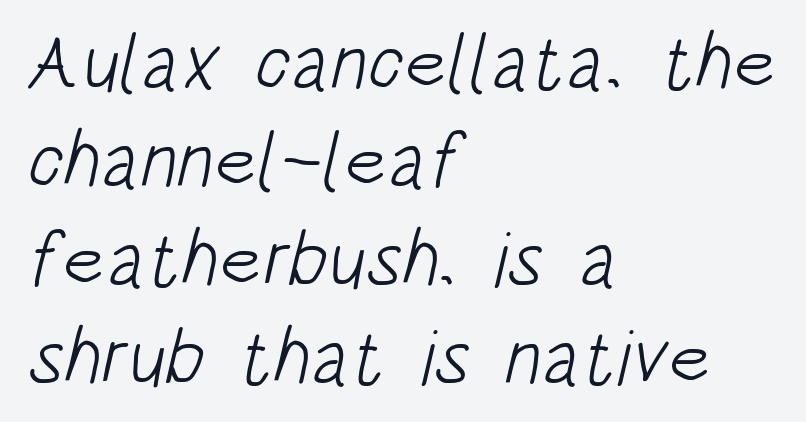
Stems here are at most as thick as an everyday book face. Each word holds together tightly as a unit, with standard inter-letter gaps. What kind of face is this? One without serifs — a sans. If you measured baseline to baseline, you'd find a middling distance.
